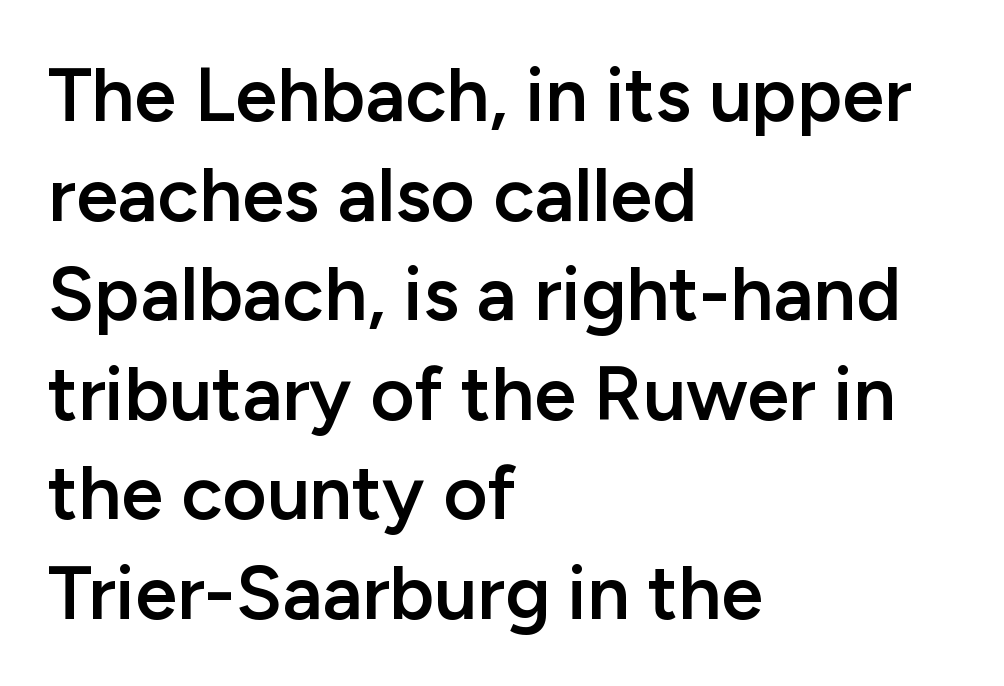
{"serif": "no", "italic": "no", "bold": "semi", "weight": "semibold", "width": "normal", "stroke_contrast": "low", "x_height": "medium", "monospaced": "no", "underline": "no", "align": "left", "line_spacing": "normal", "line_spacing_ratio": 1.31, "letter_spacing": "normal", "letter_spacing_em": 0.0, "glyph_px": 76}
